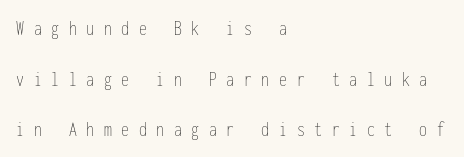
Q: Is the text bold? A: No.
Q: Is the text italic (slanted)? A: No, it is upright.
Q: Is the text underlined? A: No.
Q: How is the paragraph aligned? A: Left-aligned.
Q: Is the spacing between letters normal or unusually wide? A: Unusually wide.
Q: Is the spacing between lines tight, normal or loose? A: Loose.
